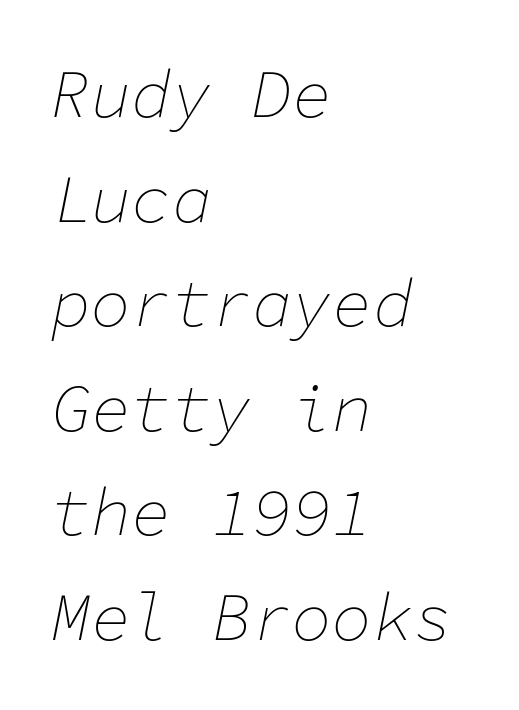
Q: Is the text bold? A: No.
Q: Is the text italic (slanted)? A: Yes, it leans right by about 11 degrees.
Q: Is the text underlined? A: No.
Q: How is the paragraph aligned? A: Left-aligned.
Q: Is the spacing between letters normal or unusually wide? A: Normal.
Q: Is the spacing between lines tight, normal or loose? A: Normal.
Q: Width (condensed, normal, or wide)? A: Normal.
Q: Stroke contrast? A: Low.
Q: x-height? A: Medium.
Q: Monospaced? A: Yes.
